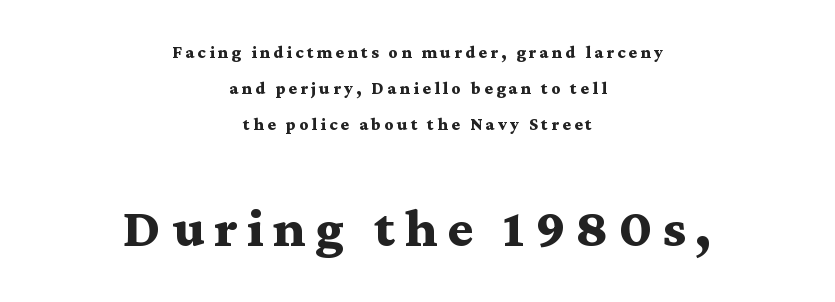
{"serif": "yes", "italic": "no", "bold": "yes", "weight": "bold", "width": "wide", "stroke_contrast": "medium", "x_height": "medium", "monospaced": "no", "underline": "no", "align": "center", "line_spacing": "loose", "line_spacing_ratio": 2.0, "larger_block": "second", "size_ratio": 3.06, "glyph_px": 55}
